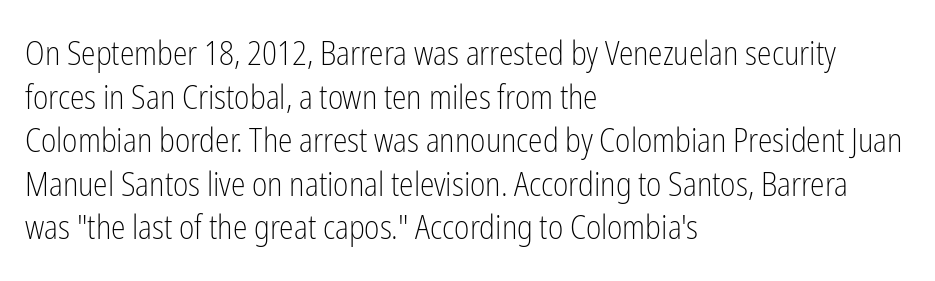
The image shows 33 px light, condensed sans-serif type, upright; set left-aligned, normal line spacing (1.32x), normal letter spacing, not underlined; low stroke contrast and a medium x-height.
